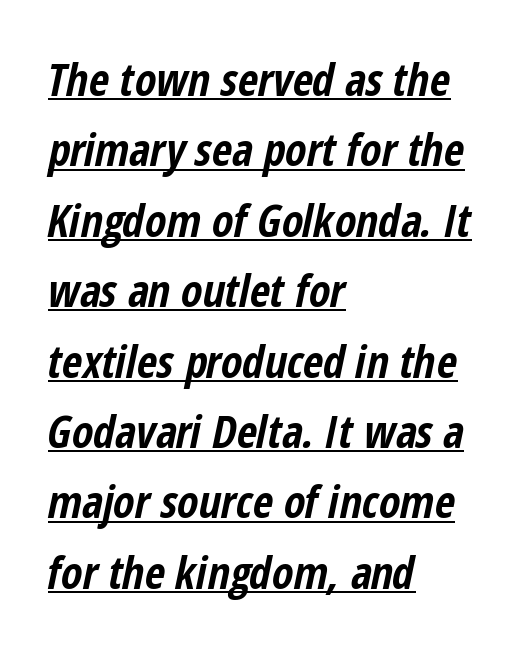
Glance below the letters and you will spot a drawn line. The rendering anchors every line to the left-hand side. The rendering uses natural spacing where letterforms have individual widths. Tall strokes in this sample are angled rather than plumb.
